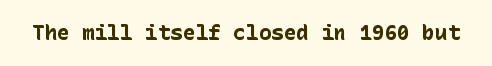
Q: Is the text bold? A: Yes.
Q: Is the text italic (slanted)? A: No, it is upright.
Q: Is the text underlined? A: No.
Q: Is the spacing between letters normal or unusually wide? A: Normal.
